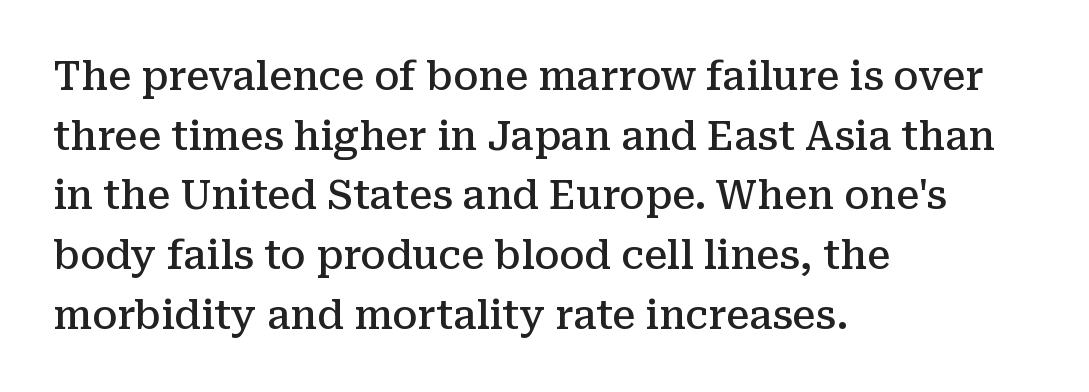
Q: Is the text bold? A: Semi-bold.
Q: Is the text italic (slanted)? A: No, it is upright.
Q: Is the typeface a serif or a sans-serif typeface? A: Serif.
Q: Is the text underlined? A: No.
Q: How is the paragraph aligned? A: Left-aligned.
Q: Is the spacing between letters normal or unusually wide? A: Normal.
Q: Is the spacing between lines tight, normal or loose? A: Normal.
Q: Width (condensed, normal, or wide)? A: Normal.
Q: Stroke contrast? A: Medium.
Q: x-height? A: Medium.
Q: Monospaced? A: No.
